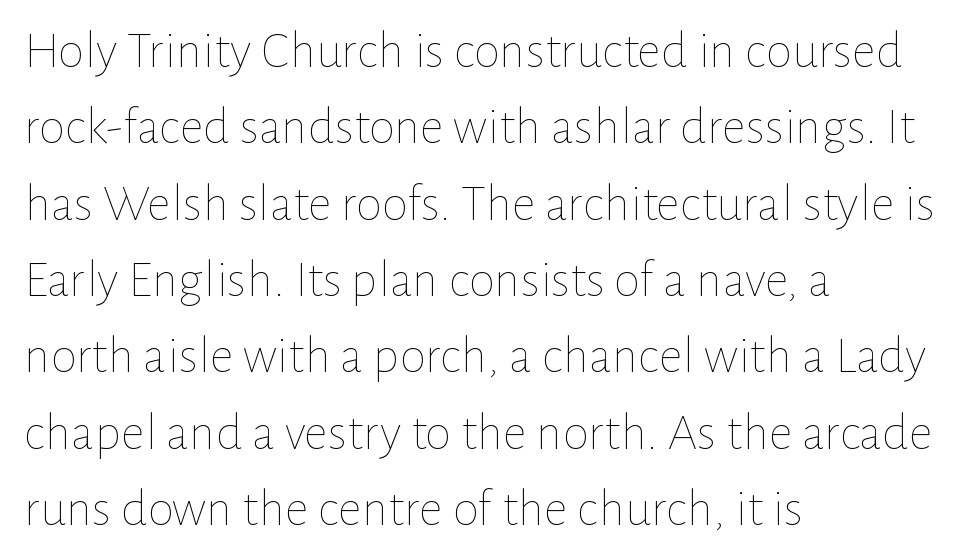
{"italic": "no", "bold": "no", "weight": "thin", "width": "normal", "stroke_contrast": "low", "x_height": "medium", "monospaced": "no", "underline": "no", "align": "left", "line_spacing": "normal", "line_spacing_ratio": 1.44, "letter_spacing": "normal", "letter_spacing_em": 0.0, "glyph_px": 53}
